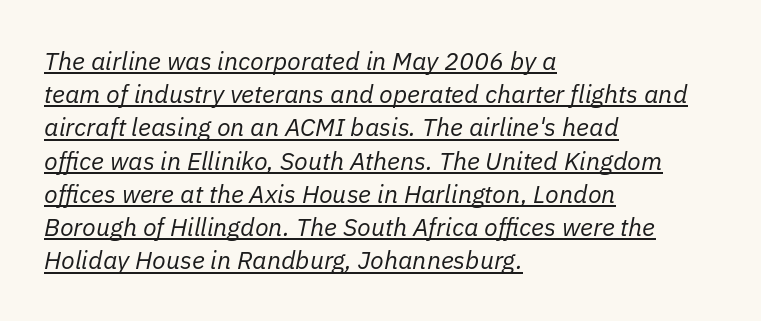
Q: Is the text bold? A: No.
Q: Is the text italic (slanted)? A: Yes, it leans right by about 11 degrees.
Q: Is the text underlined? A: Yes.
Q: How is the paragraph aligned? A: Left-aligned.
Q: Is the spacing between letters normal or unusually wide? A: Normal.
Q: Is the spacing between lines tight, normal or loose? A: Normal.
